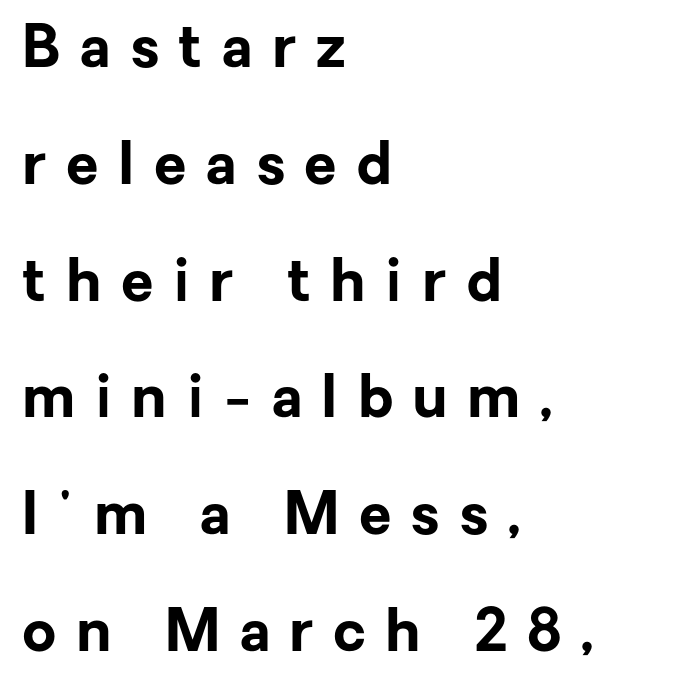
Q: Is the text bold? A: Yes.
Q: Is the text italic (slanted)? A: No, it is upright.
Q: Is the typeface a serif or a sans-serif typeface? A: Sans-serif.
Q: Is the text underlined? A: No.
Q: How is the paragraph aligned? A: Left-aligned.
Q: Is the spacing between letters normal or unusually wide? A: Unusually wide.
Q: Is the spacing between lines tight, normal or loose? A: Loose.
Q: Width (condensed, normal, or wide)? A: Normal.
Q: Stroke contrast? A: Low.
Q: x-height? A: Medium.
Q: Monospaced? A: No.
